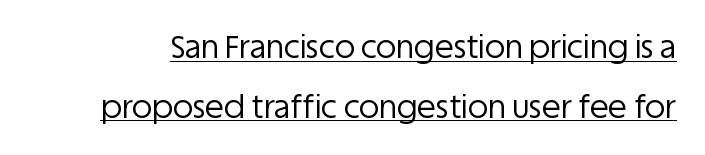
{"serif": "no", "italic": "no", "bold": "no", "weight": "regular", "width": "normal", "stroke_contrast": "low", "x_height": "large", "monospaced": "no", "underline": "yes", "line_spacing": "loose", "line_spacing_ratio": 1.92, "letter_spacing": "normal", "letter_spacing_em": 0.0, "glyph_px": 31}
